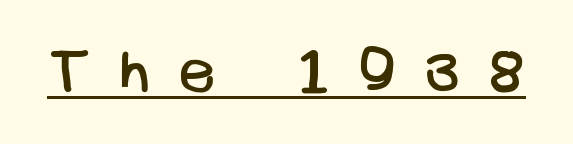
Q: Is the text bold? A: No.
Q: Is the typeface a serif or a sans-serif typeface? A: Sans-serif.
Q: Is the text underlined? A: Yes.
Q: Is the spacing between letters normal or unusually wide? A: Unusually wide.
Q: Width (condensed, normal, or wide)? A: Normal.
Q: Stroke contrast? A: Low.
Q: x-height? A: Large.
